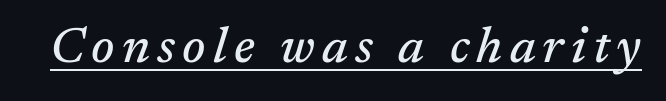
{"serif": "yes", "italic": "yes", "lean": "right", "slant_degrees": 17, "width": "normal", "stroke_contrast": "medium", "x_height": "medium", "monospaced": "no", "underline": "yes", "glyph_px": 50}
